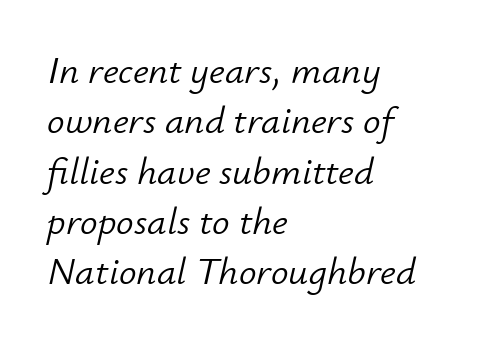
Q: Is the text bold? A: No.
Q: Is the text italic (slanted)? A: Yes, it leans right by about 12 degrees.
Q: Is the text underlined? A: No.
Q: How is the paragraph aligned? A: Left-aligned.
Q: Is the spacing between letters normal or unusually wide? A: Normal.
Q: Is the spacing between lines tight, normal or loose? A: Normal.
Q: Width (condensed, normal, or wide)? A: Normal.
Q: Stroke contrast? A: Low.
Q: x-height? A: Small.
Q: Monospaced? A: No.
